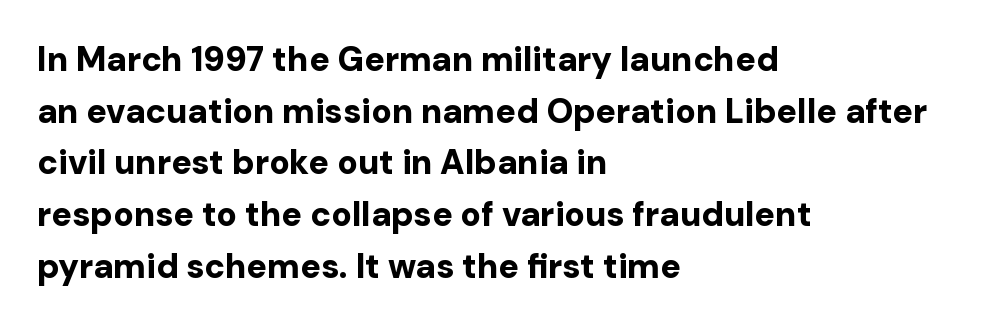
Q: Is the text bold? A: Yes.
Q: Is the text italic (slanted)? A: No, it is upright.
Q: Is the typeface a serif or a sans-serif typeface? A: Sans-serif.
Q: Is the text underlined? A: No.
Q: How is the paragraph aligned? A: Left-aligned.
Q: Is the spacing between letters normal or unusually wide? A: Normal.
Q: Is the spacing between lines tight, normal or loose? A: Normal.
Q: Width (condensed, normal, or wide)? A: Normal.
Q: Stroke contrast? A: Low.
Q: x-height? A: Medium.
Q: Monospaced? A: No.
